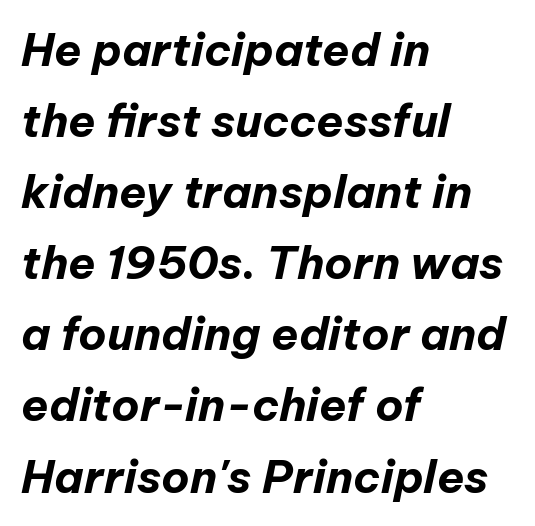
{"italic": "yes", "lean": "right", "slant_degrees": 12, "bold": "yes", "weight": "bold", "width": "normal", "stroke_contrast": "low", "x_height": "medium", "monospaced": "no", "underline": "no", "align": "left", "line_spacing": "normal", "line_spacing_ratio": 1.58, "letter_spacing": "normal", "letter_spacing_em": 0.0, "glyph_px": 45}
